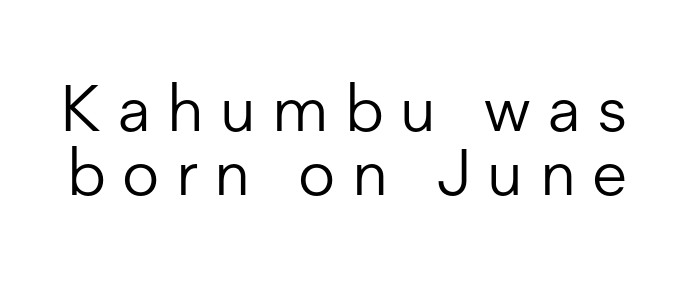
Q: Is the text bold? A: No.
Q: Is the text italic (slanted)? A: No, it is upright.
Q: Is the typeface a serif or a sans-serif typeface? A: Sans-serif.
Q: Is the text underlined? A: No.
Q: Is the spacing between letters normal or unusually wide? A: Unusually wide.
Q: Is the spacing between lines tight, normal or loose? A: Tight.
Q: Width (condensed, normal, or wide)? A: Normal.
Q: Stroke contrast? A: Low.
Q: x-height? A: Medium.
Q: Monospaced? A: No.
